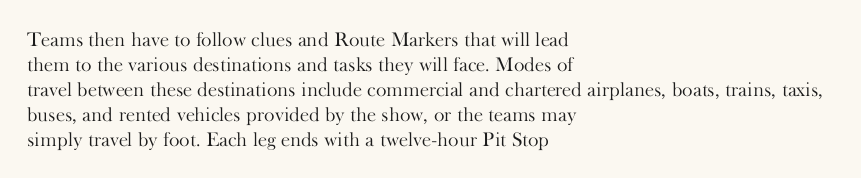
{"italic": "no", "bold": "no", "underline": "no", "align": "left", "line_spacing": "normal", "line_spacing_ratio": 1.25, "letter_spacing": "normal", "letter_spacing_em": 0.0, "glyph_px": 20}
